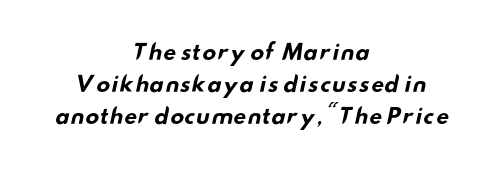
The image shows 21 px bold type; set centered, normal line spacing (1.52x), normal letter spacing, not underlined.
